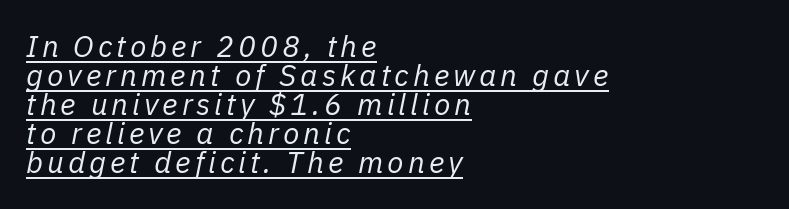
Q: Is the text bold? A: No.
Q: Is the text italic (slanted)? A: Yes, it leans right by about 11 degrees.
Q: Is the text underlined? A: Yes.
Q: How is the paragraph aligned? A: Left-aligned.
Q: Is the spacing between lines tight, normal or loose? A: Tight.
Q: Width (condensed, normal, or wide)? A: Normal.
Q: Stroke contrast? A: Low.
Q: x-height? A: Medium.
Q: Monospaced? A: No.
